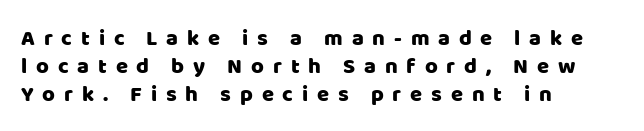
{"italic": "no", "underline": "no", "align": "left", "line_spacing": "normal", "line_spacing_ratio": 1.27, "letter_spacing": "wide", "letter_spacing_em": 0.4, "glyph_px": 22}
